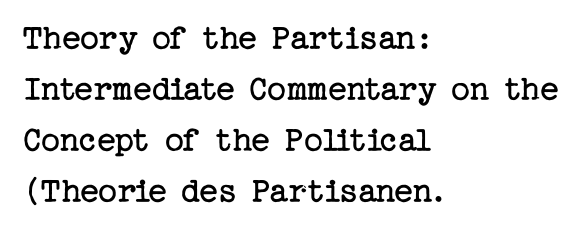
Unlike italic type, these characters show no tilt at all. The space between consecutive lines is moderate. This is serif lettering, the kind often seen in printed books. Letters rest on an invisible, unmarked baseline. The strokes carry an ordinary text weight at most. Inter-character spacing is left at the font's built-in metrics.
